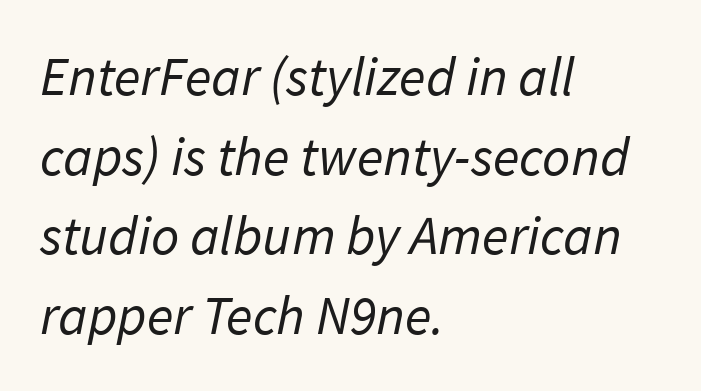
{"serif": "no", "bold": "no", "weight": "regular", "width": "normal", "stroke_contrast": "low", "x_height": "medium", "monospaced": "no", "underline": "no", "align": "left", "line_spacing": "normal", "line_spacing_ratio": 1.45, "letter_spacing": "normal", "letter_spacing_em": 0.0, "glyph_px": 55}
